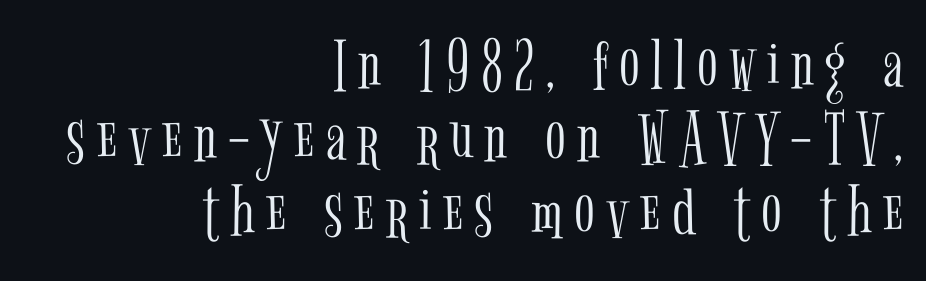
Q: Is the text bold? A: No.
Q: Is the text italic (slanted)? A: No, it is upright.
Q: Is the typeface a serif or a sans-serif typeface? A: Serif.
Q: Is the text underlined? A: No.
Q: How is the paragraph aligned? A: Right-aligned.
Q: Is the spacing between lines tight, normal or loose? A: Tight.
Q: Width (condensed, normal, or wide)? A: Condensed.
Q: Stroke contrast? A: Low.
Q: x-height? A: Medium.
Q: Monospaced? A: No.
